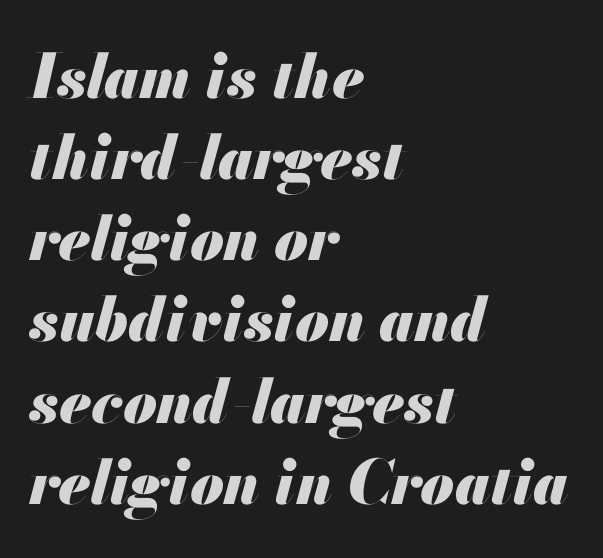
Q: Is the text bold? A: Yes.
Q: Is the text italic (slanted)? A: Yes, it leans right by about 13 degrees.
Q: Is the text underlined? A: No.
Q: How is the paragraph aligned? A: Left-aligned.
Q: Is the spacing between letters normal or unusually wide? A: Normal.
Q: Is the spacing between lines tight, normal or loose? A: Normal.
Q: Width (condensed, normal, or wide)? A: Normal.
Q: Stroke contrast? A: Medium.
Q: x-height? A: Small.
Q: Monospaced? A: No.
